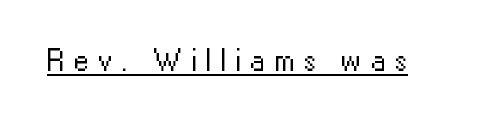
Q: Is the text bold? A: No.
Q: Is the text italic (slanted)? A: No, it is upright.
Q: Is the typeface a serif or a sans-serif typeface? A: Sans-serif.
Q: Is the text underlined? A: Yes.
Q: Is the spacing between letters normal or unusually wide? A: Unusually wide.
Q: Width (condensed, normal, or wide)? A: Normal.
Q: Stroke contrast? A: Low.
Q: x-height? A: Medium.
Q: Monospaced? A: No.
